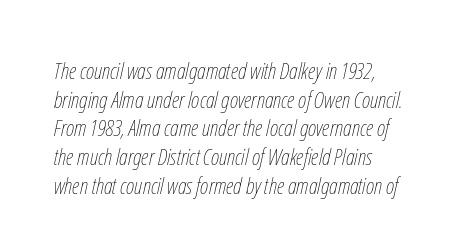
Q: Is the text bold? A: No.
Q: Is the text italic (slanted)? A: Yes, it leans right by about 12 degrees.
Q: Is the text underlined? A: No.
Q: Is the spacing between letters normal or unusually wide? A: Normal.
Q: Is the spacing between lines tight, normal or loose? A: Normal.
